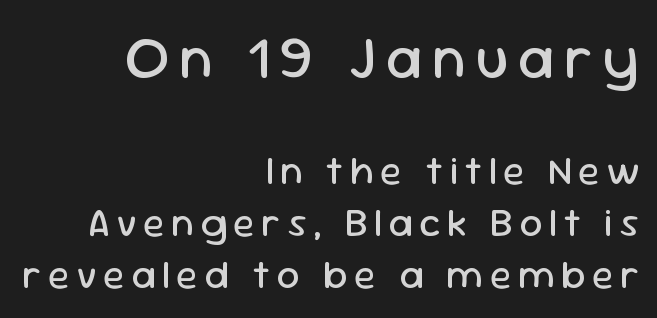
In this sample the first text group is rendered at the bigger scale. Nobody drew a line under any word here. No feet cap the strokes, marking this as sans-serif type. Vertical strokes here are truly vertical. Horizontally, the lines are justified to the trailing edge only. The passage shown stacks its lines at a standard gap.
